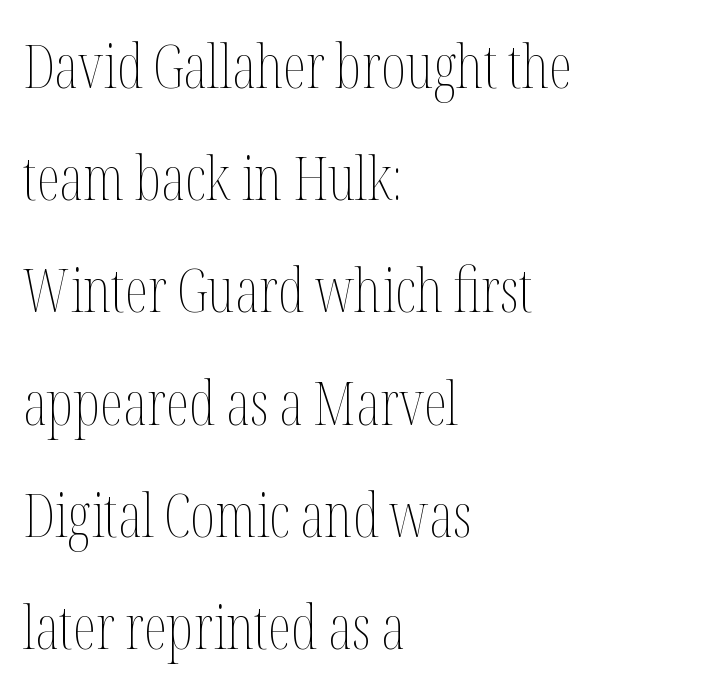
The image shows 60 px thin, condensed type, upright; set left-aligned, line spacing 1.87x, normal letter spacing, not underlined; medium stroke contrast and a medium x-height.
